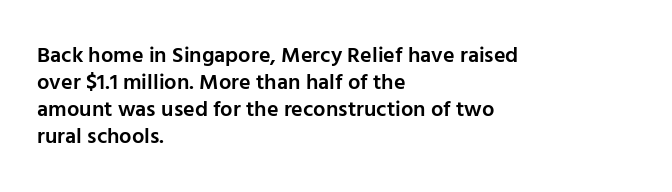
Q: Is the text bold? A: Semi-bold.
Q: Is the text italic (slanted)? A: No, it is upright.
Q: Is the text underlined? A: No.
Q: How is the paragraph aligned? A: Left-aligned.
Q: Is the spacing between letters normal or unusually wide? A: Normal.
